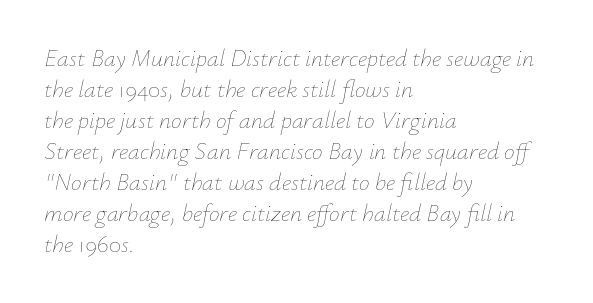
Quick note: interline space is typical. The tracking reads as untouched default to a designer's eye. Words float on clear page, feet unadorned. Looking at the ascenders, they clearly lean.
